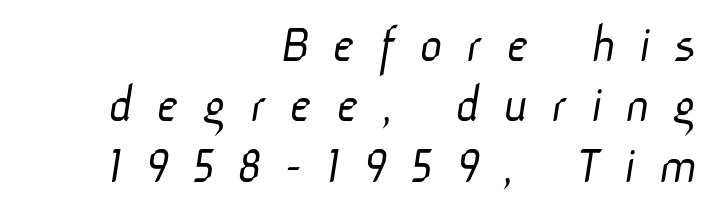
{"serif": "no", "bold": "no", "weight": "light", "width": "normal", "stroke_contrast": "low", "x_height": "medium", "monospaced": "no", "underline": "no", "align": "right", "line_spacing": "tight", "line_spacing_ratio": 1.1, "letter_spacing": "wide", "letter_spacing_em": 0.43, "glyph_px": 55}
